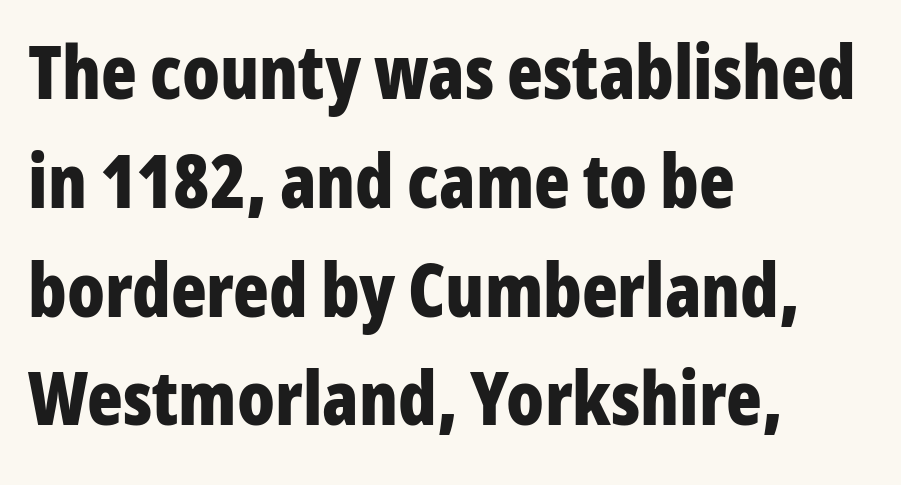
The image shows 74 px bold, condensed sans-serif type, upright; set left-aligned, normal line spacing (1.47x), normal letter spacing, not underlined; low stroke contrast and a medium x-height.
